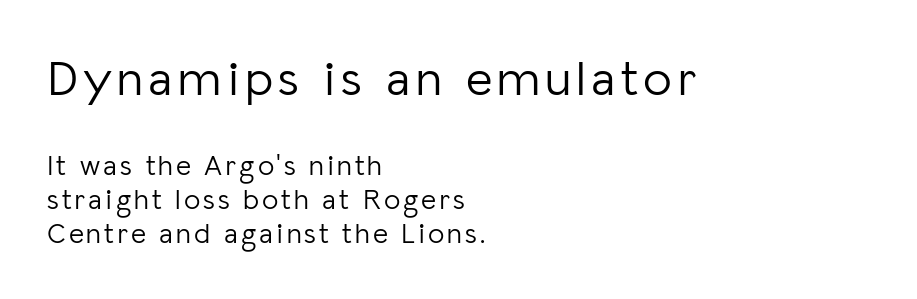
The image shows 51 px light sans-serif type, upright; set left-aligned, line spacing 1.18x, not underlined; the first (top) block is 1.76x larger; low stroke contrast and a medium x-height.
